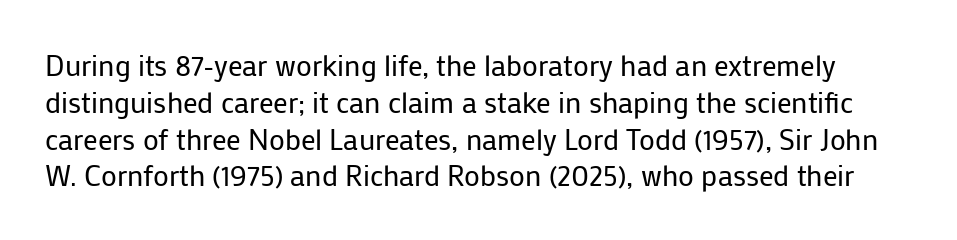
Q: Is the text bold? A: No.
Q: Is the text italic (slanted)? A: No, it is upright.
Q: Is the typeface a serif or a sans-serif typeface? A: Sans-serif.
Q: Is the text underlined? A: No.
Q: Is the spacing between letters normal or unusually wide? A: Normal.
Q: Is the spacing between lines tight, normal or loose? A: Normal.
Q: Width (condensed, normal, or wide)? A: Normal.
Q: Stroke contrast? A: Low.
Q: x-height? A: Medium.
Q: Monospaced? A: No.
